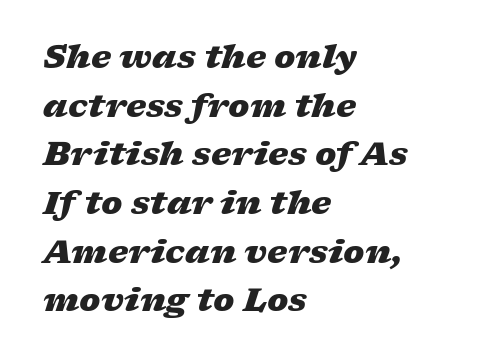
Caption: standard tracking, unaltered. Does the lettering tilt? It does — this is italic. Check the space under the baseline: it is left empty. Baseline-to-baseline distance is the conventional proportion of letter height. Strong, thick strokes mark this as bold type.
